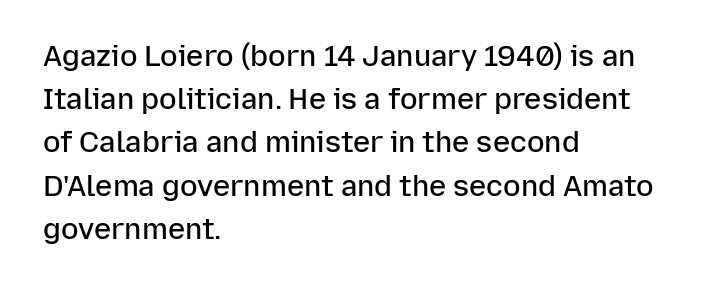
No feet cap the strokes, marking this as sans-serif type. This block has exactly the height ordinary leading produces. Decoration check: the copy has no underline. Think of a printed novel: that variable character pitch is what you see here.
